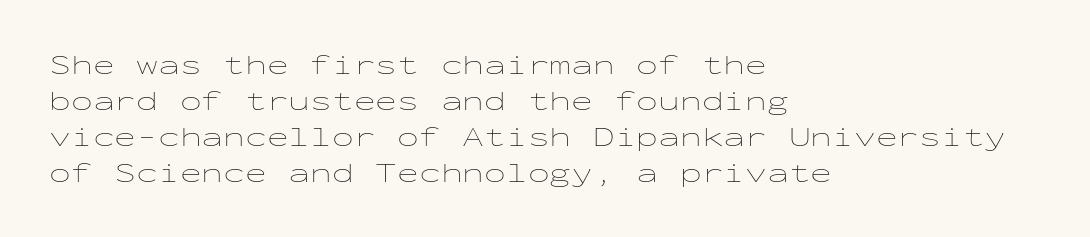
{"italic": "no", "bold": "no", "weight": "thin", "width": "wide", "stroke_contrast": "low", "x_height": "medium", "monospaced": "yes", "underline": "no", "align": "left", "line_spacing_ratio": 1.24, "letter_spacing": "normal", "letter_spacing_em": 0.0, "glyph_px": 29}
